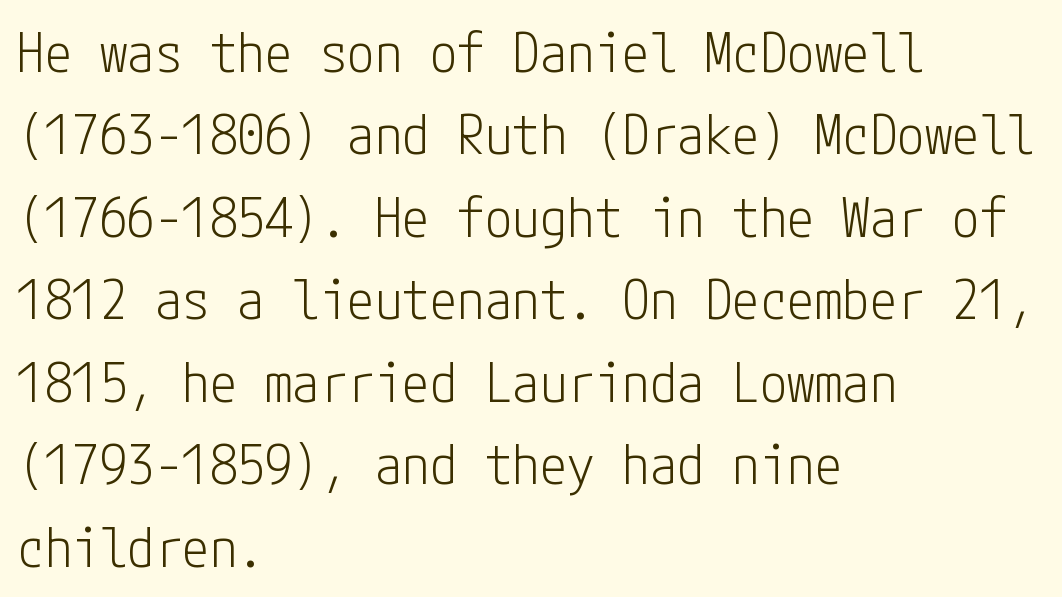
Q: Is the text bold? A: No.
Q: Is the text italic (slanted)? A: No, it is upright.
Q: Is the typeface a serif or a sans-serif typeface? A: Sans-serif.
Q: Is the text underlined? A: No.
Q: How is the paragraph aligned? A: Left-aligned.
Q: Is the spacing between letters normal or unusually wide? A: Normal.
Q: Is the spacing between lines tight, normal or loose? A: Normal.
Q: Width (condensed, normal, or wide)? A: Condensed.
Q: Stroke contrast? A: Low.
Q: x-height? A: Medium.
